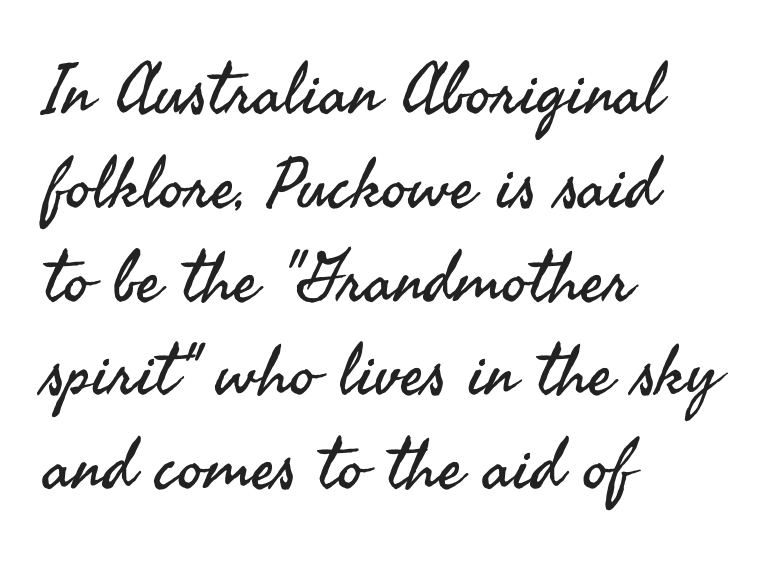
The image shows 70 px regular-weight sans-serif type; set left-aligned, normal line spacing (1.34x), normal letter spacing, not underlined; medium stroke contrast and a small x-height.
